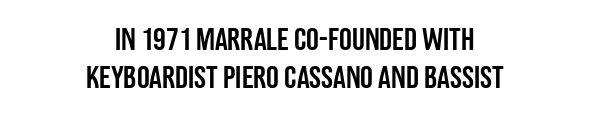
{"serif": "no", "italic": "no", "width": "condensed", "stroke_contrast": "low", "x_height": "large", "monospaced": "no", "underline": "no", "align": "center", "line_spacing_ratio": 1.19, "letter_spacing": "normal", "letter_spacing_em": 0.0, "glyph_px": 32}
